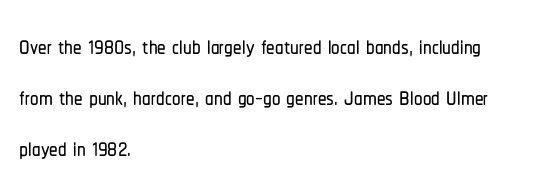
There is no visible air inserted between adjacent glyphs. Looks like regular typesetting: each glyph gets only the width it needs. Reading down the column, the eye jumps a familiar distance to each next line. The text block is weighted toward the left margin, trailing off unevenly rightward. The specimen omits any rule beneath the text block's lines. This is sans-serif lettering, the kind often seen on screens and signage.
